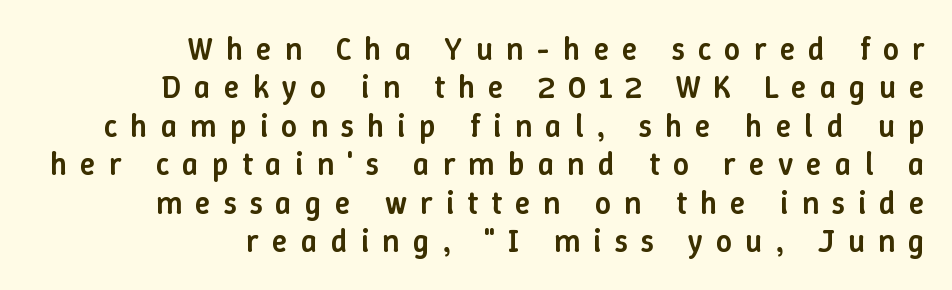
The image shows 32 px semibold type, upright; set right-aligned, line spacing 1.2x, unusually wide letter spacing (+0.41 em), not underlined; low stroke contrast and a medium x-height.
